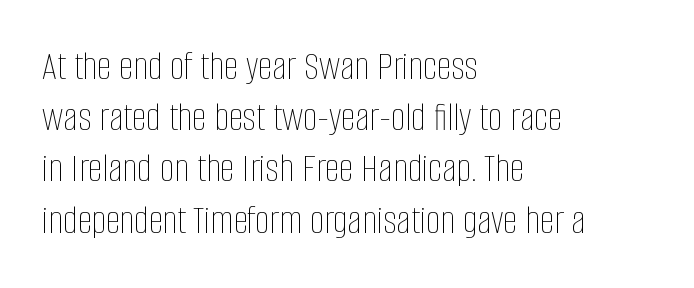
The image shows 41 px thin, condensed type, upright; set left-aligned, normal line spacing (1.25x), normal letter spacing, not underlined; low stroke contrast and a large x-height.
